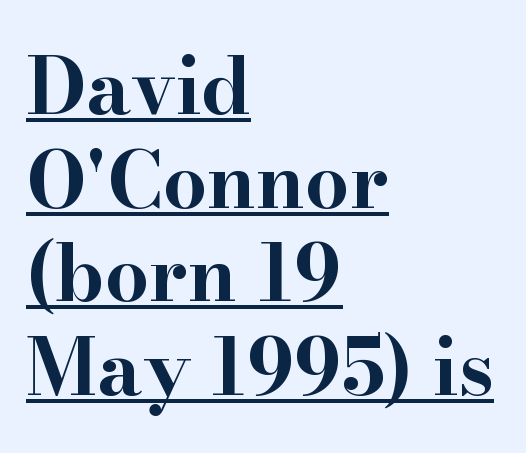
Q: Is the text bold? A: Yes.
Q: Is the text italic (slanted)? A: No, it is upright.
Q: Is the typeface a serif or a sans-serif typeface? A: Serif.
Q: Is the text underlined? A: Yes.
Q: How is the paragraph aligned? A: Left-aligned.
Q: Is the spacing between letters normal or unusually wide? A: Normal.
Q: Width (condensed, normal, or wide)? A: Wide.
Q: Stroke contrast? A: High.
Q: x-height? A: Small.
Q: Monospaced? A: No.
